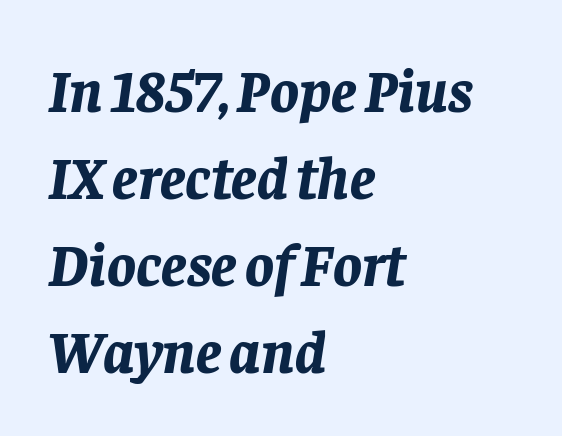
Q: Is the text bold? A: Yes.
Q: Is the text italic (slanted)? A: Yes, it leans right by about 8 degrees.
Q: Is the text underlined? A: No.
Q: How is the paragraph aligned? A: Left-aligned.
Q: Is the spacing between letters normal or unusually wide? A: Normal.
Q: Is the spacing between lines tight, normal or loose? A: Normal.
Q: Width (condensed, normal, or wide)? A: Normal.
Q: Stroke contrast? A: Low.
Q: x-height? A: Large.
Q: Monospaced? A: No.
